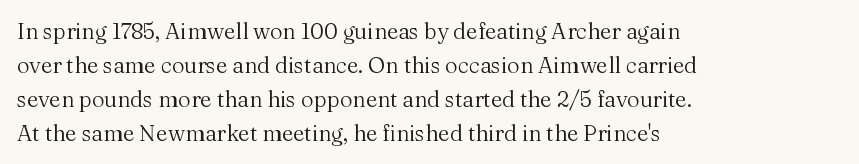
The image shows 22 px text type, upright; set left-aligned, normal line spacing (1.54x), normal letter spacing, not underlined.
